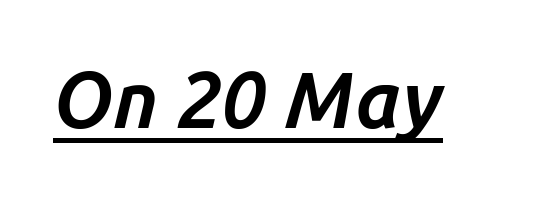
{"italic": "yes", "lean": "right", "slant_degrees": 14, "bold": "yes", "weight": "bold", "width": "normal", "stroke_contrast": "low", "x_height": "medium", "monospaced": "no", "underline": "yes", "letter_spacing": "normal", "letter_spacing_em": 0.0, "glyph_px": 79}
